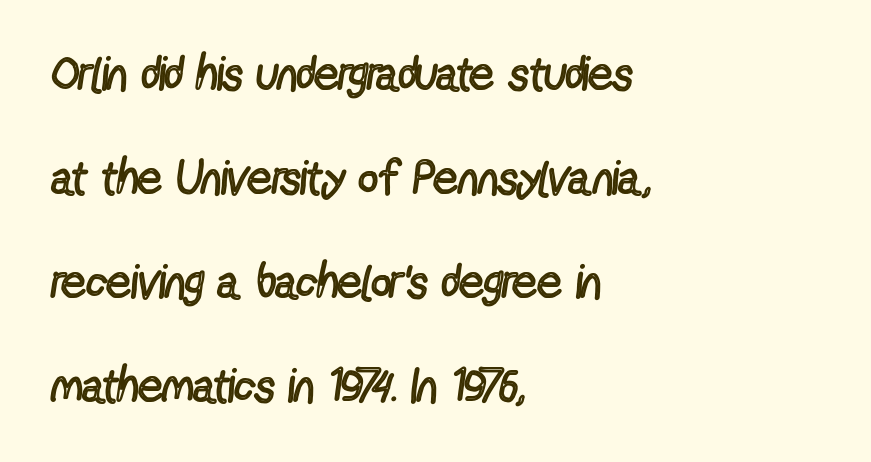
The rendering shows plain stroke endings on the letterforms — a sans-serif design. Here the designer chose a conventional face with non-uniform glyph widths. This sample is left-justified, so line endings fall wherever the words run out.
